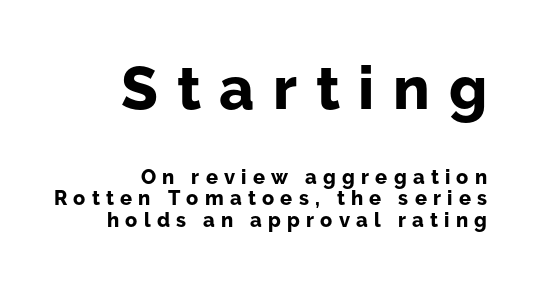
{"serif": "no", "italic": "no", "bold": "yes", "weight": "bold", "width": "normal", "stroke_contrast": "low", "x_height": "medium", "monospaced": "no", "underline": "no", "align": "right", "line_spacing": "tight", "line_spacing_ratio": 1.08, "letter_spacing": "wide", "letter_spacing_em": 0.31, "larger_block": "first", "size_ratio": 3.0, "glyph_px": 60}
